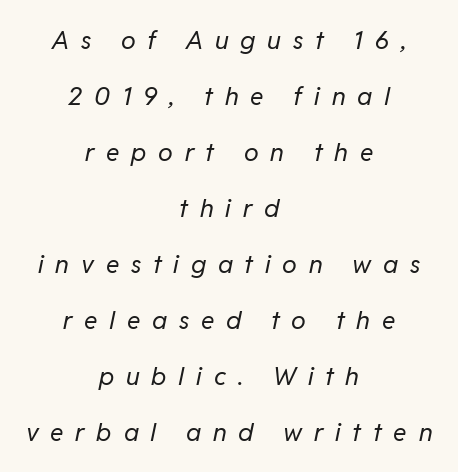
Weight: regular or lighter. Check under the words: just untouched page. These lines stack symmetrically, like a column narrowing and widening about its center. This sample uses an oblique cut, with every glyph tilted off the vertical.
